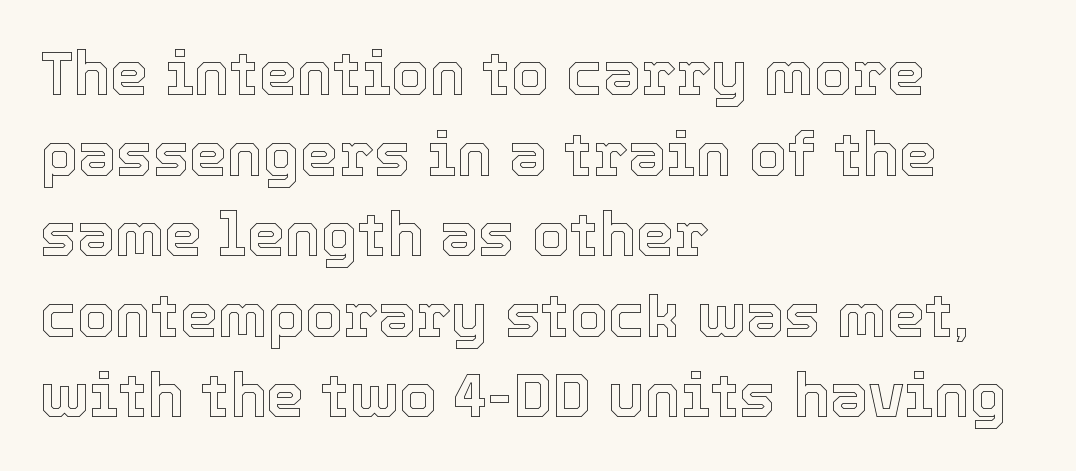
{"italic": "no", "width": "normal", "x_height": "medium", "monospaced": "no", "underline": "no", "align": "left", "line_spacing": "normal", "line_spacing_ratio": 1.32, "letter_spacing": "normal", "letter_spacing_em": 0.0, "glyph_px": 61}
